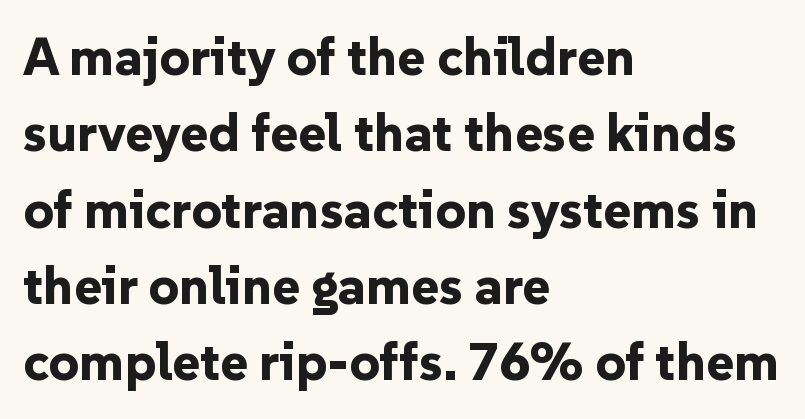
In terms of leading, this rendering sits right in the middle. Every character sits straight up, as roman type does. The font is running at its bold setting. The rendering uses natural spacing where letterforms have individual widths.
